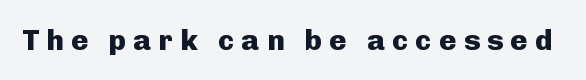
{"serif": "no", "italic": "no", "bold": "yes", "weight": "heavy", "width": "normal", "stroke_contrast": "low", "x_height": "medium", "monospaced": "no", "underline": "no", "letter_spacing": "wide", "letter_spacing_em": 0.25, "glyph_px": 29}
